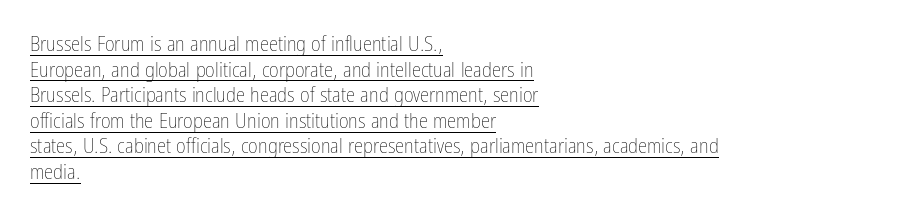
The image shows 21 px text type, upright; set left-aligned, line spacing 1.22x, normal letter spacing, underlined.
